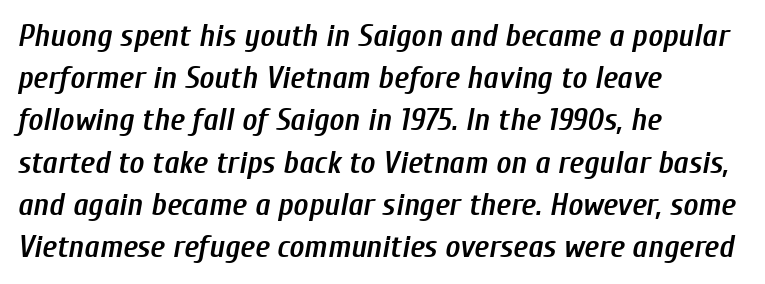
Every letter is mildly thick-stroked: semibold rather than bold. You could not count columns in this text — the font is proportionally spaced. The zone under the glyphs is completely vacant. The lines are quadded left. Looking at the ascenders, they clearly lean. The vertical gap from one line to the next is medium.
